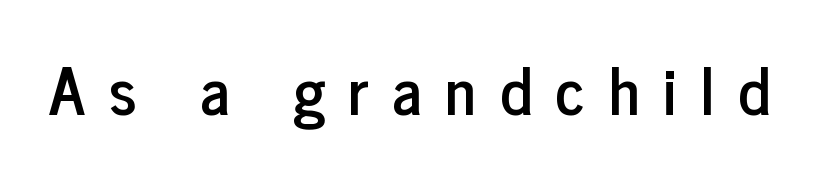
The space directly below the letters is spotless. Observe the wide spacing: letters keep a clear distance from each other. Italic: no, the glyphs are upright roman. Font category for this specimen: sans-serif. Character widths vary here, with narrow letters taking less room than wide ones.
